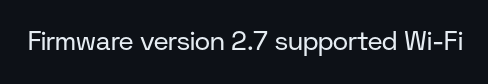
{"italic": "no", "bold": "no", "underline": "no", "letter_spacing": "normal", "letter_spacing_em": 0.0, "glyph_px": 26}
